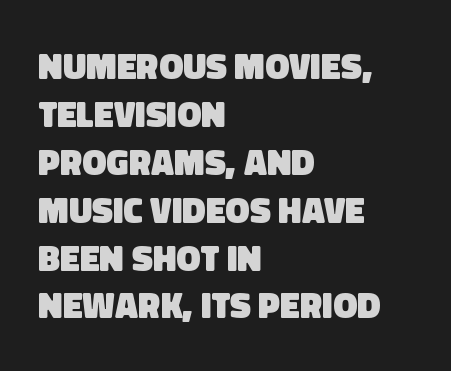
The image shows 36 px heavy sans-serif type; set left-aligned, normal line spacing (1.33x), normal letter spacing, not underlined; low stroke contrast and a large x-height.
